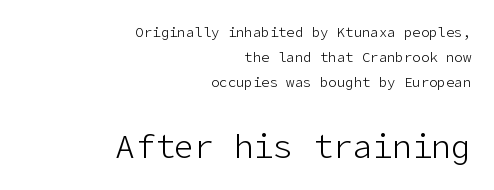
Does the copy run flush right? Yes — the right margin is perfectly even. The letters sit at their default tracking, neither squeezed nor spread. No italicization has been applied; the sample stays upright. The more generous point size was reserved for the lower chunk.
